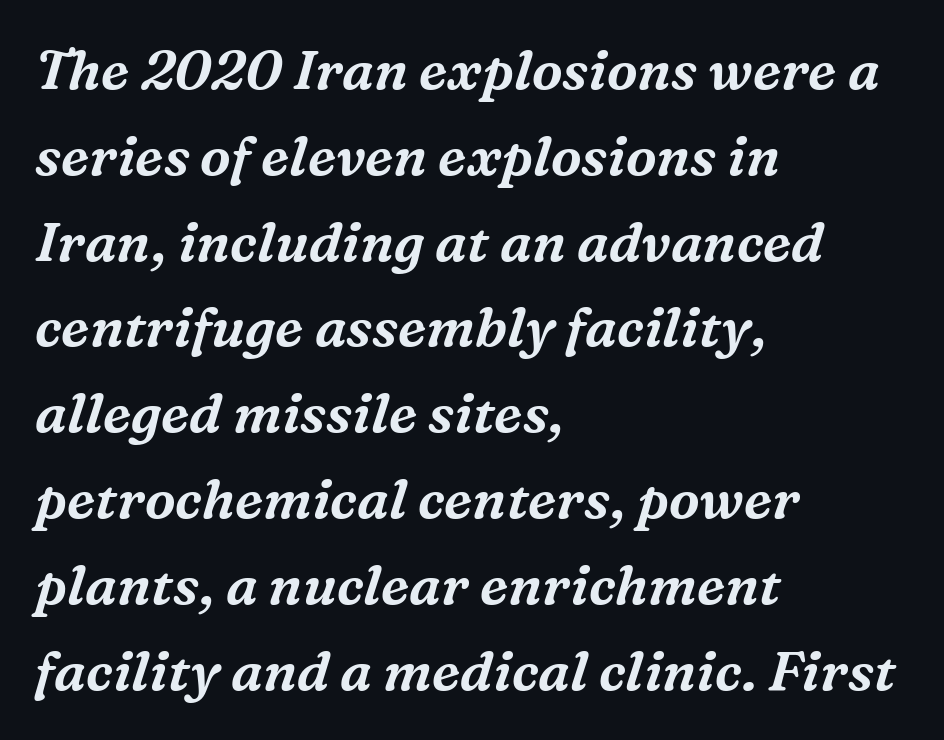
{"serif": "yes", "italic": "yes", "lean": "right", "slant_degrees": 16, "width": "normal", "stroke_contrast": "medium", "x_height": "medium", "monospaced": "no", "underline": "no", "align": "left", "line_spacing": "normal", "line_spacing_ratio": 1.56, "letter_spacing": "normal", "letter_spacing_em": 0.0, "glyph_px": 55}
